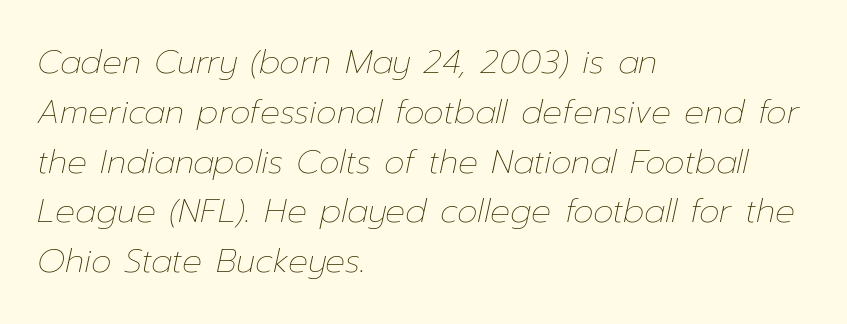
The image shows 33 px thin type, italic (leaning right); set left-aligned, normal line spacing (1.51x), normal letter spacing, not underlined; low stroke contrast and a medium x-height.
